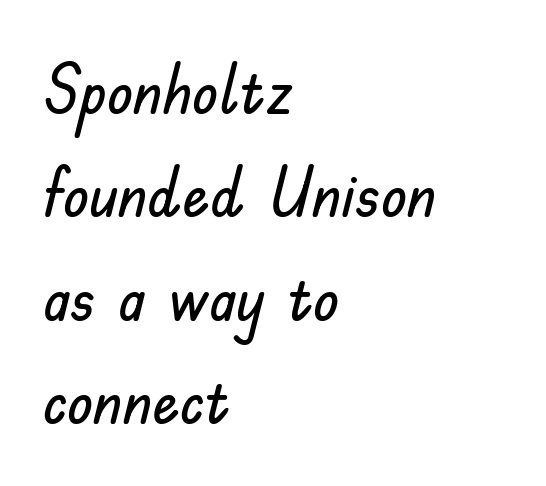
{"serif": "no", "width": "normal", "stroke_contrast": "low", "x_height": "small", "monospaced": "no", "underline": "no", "align": "left", "line_spacing": "normal", "line_spacing_ratio": 1.52, "letter_spacing": "normal", "letter_spacing_em": 0.0, "glyph_px": 68}
